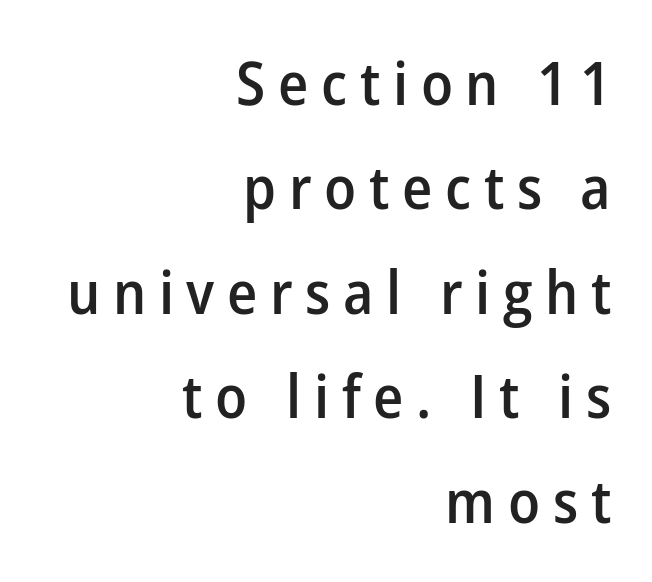
How heavy is the stroke? Medium-heavy — a semibold, shy of bold. Layout note: lines flush right. In terms of letterform style, serifs are entirely absent. Every stem runs plumb, perpendicular to the baseline.
